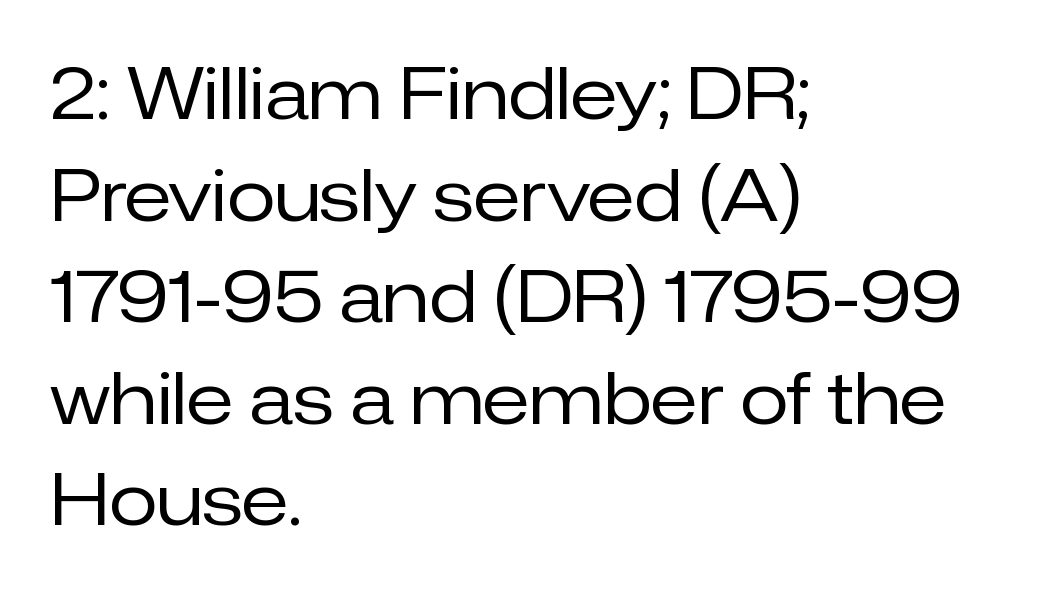
Q: Is the text bold? A: No.
Q: Is the text italic (slanted)? A: No, it is upright.
Q: Is the typeface a serif or a sans-serif typeface? A: Sans-serif.
Q: Is the text underlined? A: No.
Q: How is the paragraph aligned? A: Left-aligned.
Q: Is the spacing between letters normal or unusually wide? A: Normal.
Q: Is the spacing between lines tight, normal or loose? A: Normal.
Q: Width (condensed, normal, or wide)? A: Normal.
Q: Stroke contrast? A: Low.
Q: x-height? A: Medium.
Q: Monospaced? A: No.
